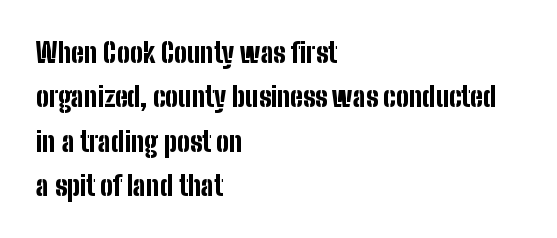
Q: Is the text bold? A: Yes.
Q: Is the text italic (slanted)? A: No, it is upright.
Q: Is the text underlined? A: No.
Q: How is the paragraph aligned? A: Left-aligned.
Q: Is the spacing between letters normal or unusually wide? A: Normal.
Q: Is the spacing between lines tight, normal or loose? A: Normal.
